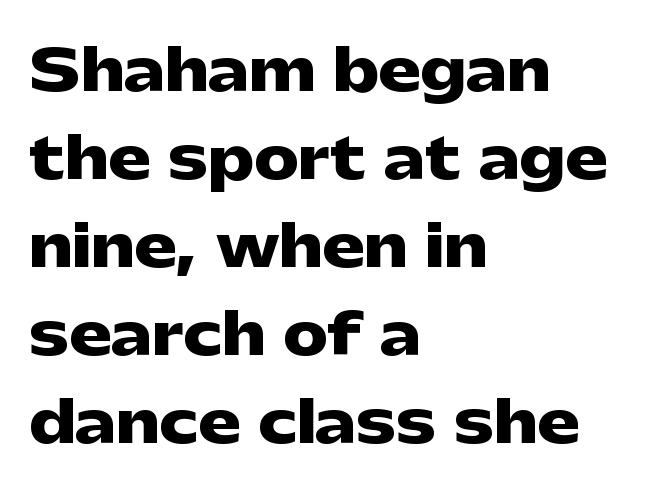
Q: Is the text bold? A: Yes.
Q: Is the text italic (slanted)? A: No, it is upright.
Q: Is the typeface a serif or a sans-serif typeface? A: Sans-serif.
Q: Is the text underlined? A: No.
Q: How is the paragraph aligned? A: Left-aligned.
Q: Is the spacing between letters normal or unusually wide? A: Normal.
Q: Is the spacing between lines tight, normal or loose? A: Normal.
Q: Width (condensed, normal, or wide)? A: Wide.
Q: Stroke contrast? A: Low.
Q: x-height? A: Medium.
Q: Monospaced? A: No.
